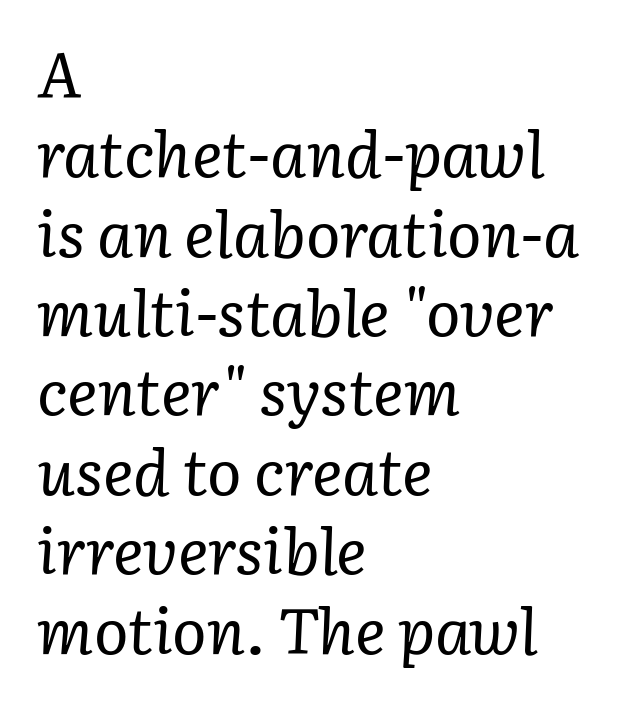
Casual observation: everything's shoved over to the left. Unlike a clean sans, this face finishes its strokes with serifs. No extra ink here — the face is not bold. Descenders hang freely into open space. Character widths vary here, with narrow letters taking less room than wide ones.
